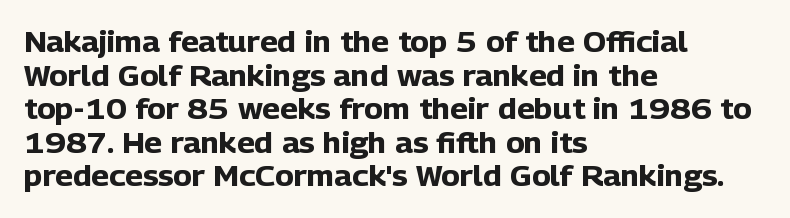
Tall strokes in this sample are plumb rather than angled. The typeface chosen for these lines omits serifs. Proportional: the letters do not fall into vertical columns. Between one letter and the next there's only the usual sliver of space. How heavy is the stroke? Heavy — this is a bold.
